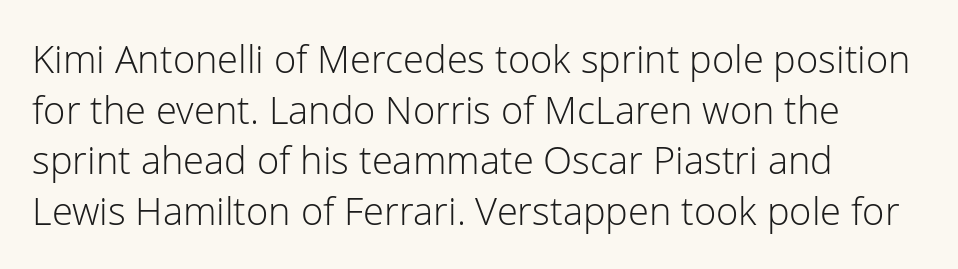
The image shows 38 px light sans-serif type, upright; set left-aligned, normal line spacing (1.33x), normal letter spacing, not underlined; low stroke contrast and a medium x-height.
